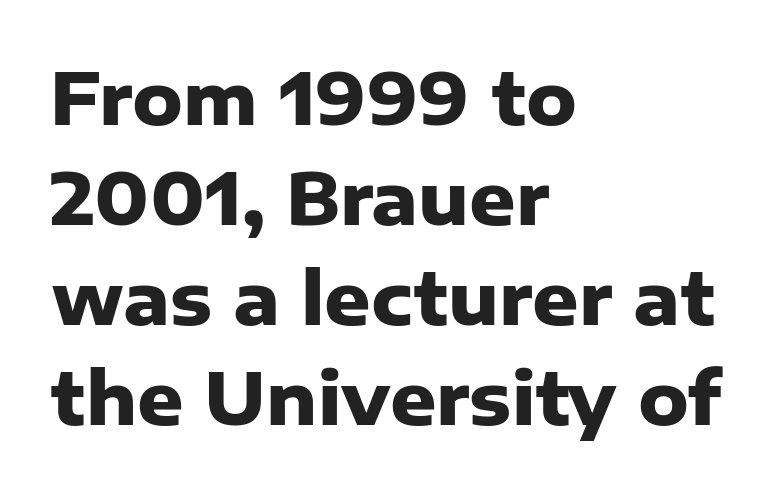
Is the block centered? No — it sits flush against the left margin. The type sits square on the baseline with zero lean. The letters are bold, with thick, heavy strokes. Nothing sits at the stroke ends, so this counts as sans-serif. Honestly, the row spacing looks completely unremarkable. These lines keep a tight, regular rhythm from letter to letter.
